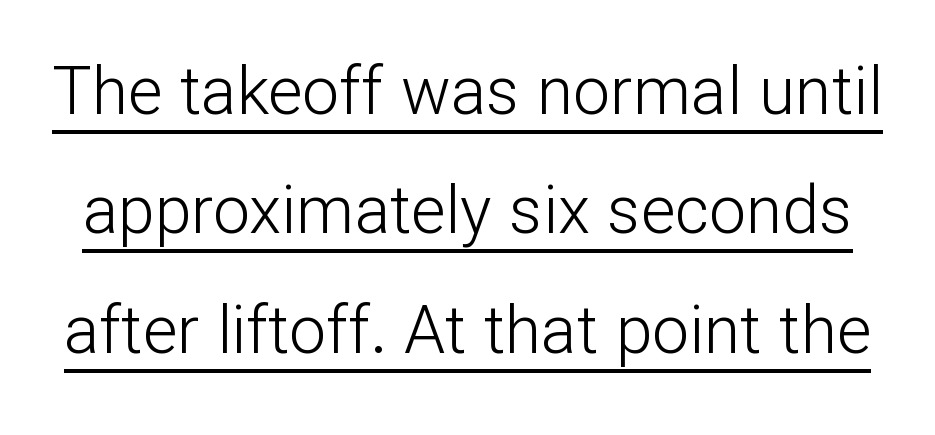
The image shows 66 px light sans-serif type, upright; set line spacing 1.81x, normal letter spacing, underlined; low stroke contrast and a medium x-height.
